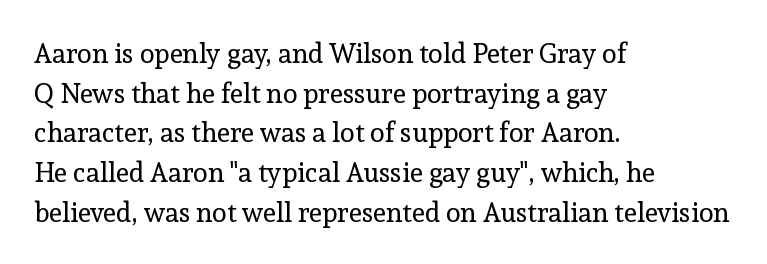
The image shows 27 px text type, upright; set left-aligned, normal line spacing (1.47x), normal letter spacing, not underlined.
